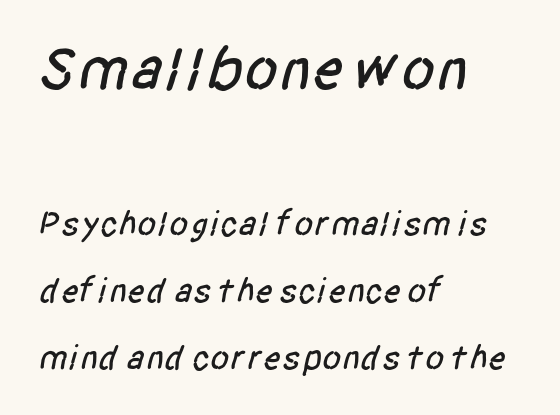
The image shows 62 px condensed sans-serif type; set left-aligned, loose line spacing (1.91x), normal letter spacing, not underlined; the first (top) block is 1.77x larger; low stroke contrast and a large x-height.
